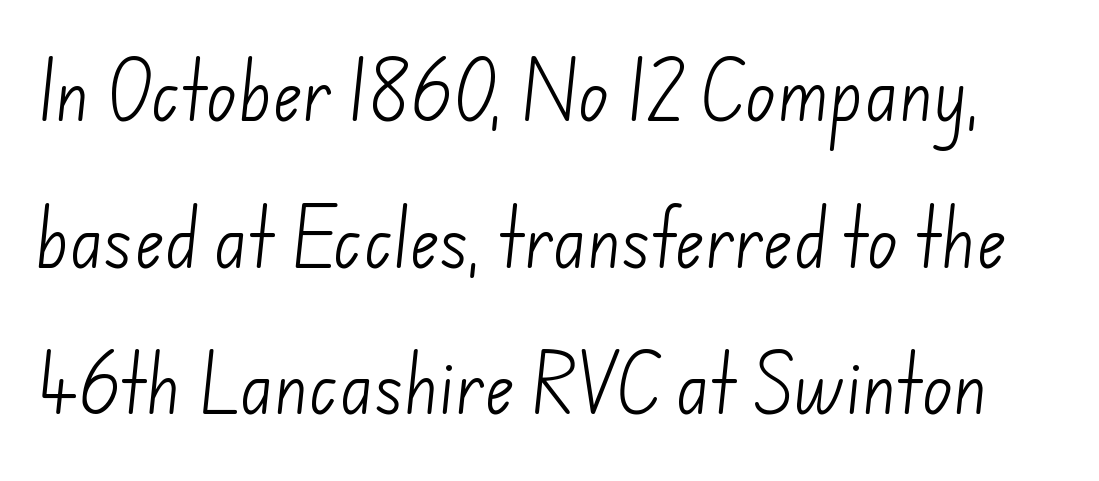
The letters sit at their default tracking, neither squeezed nor spread. Leading is clearly above the norm, producing a sparse column. The area under the type is left untouched. Font category for this specimen: sans-serif. The face used here is proportionally spaced, like ordinary book or web type.
